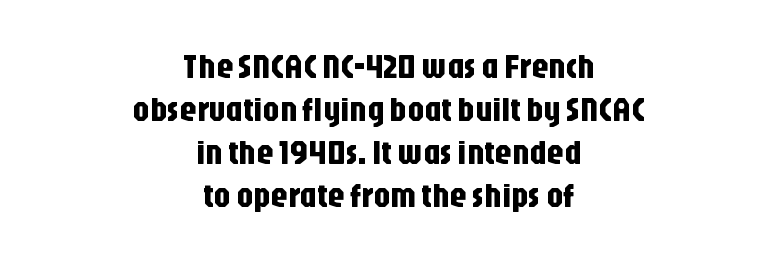
Is this a fixed-width face? No — the glyphs have proportional, varying widths. The passage shown is typeset with a sans-serif family. Both edges are ragged and mirror each other, which tells us the setting is centered. If you measured baseline to baseline, you'd find a middling distance.
